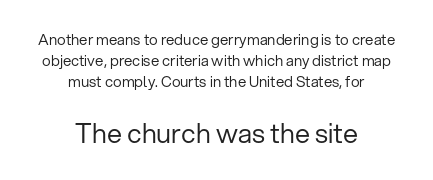
{"italic": "no", "bold": "no", "underline": "no", "align": "center", "line_spacing": "normal", "line_spacing_ratio": 1.4, "letter_spacing": "normal", "letter_spacing_em": 0.0, "larger_block": "second", "size_ratio": 1.8, "glyph_px": 27}
